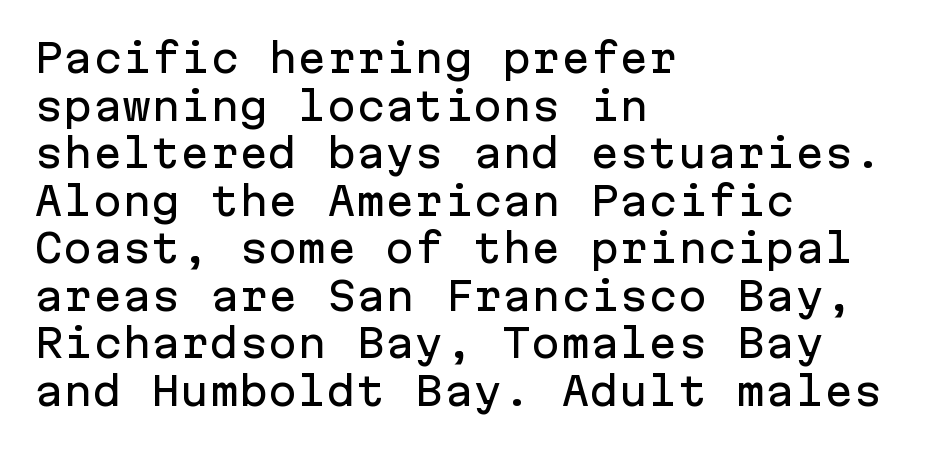
{"serif": "no", "italic": "no", "width": "normal", "stroke_contrast": "low", "x_height": "medium", "monospaced": "yes", "underline": "no", "align": "left", "line_spacing_ratio": 1.22, "letter_spacing": "normal", "letter_spacing_em": 0.0, "glyph_px": 39}
